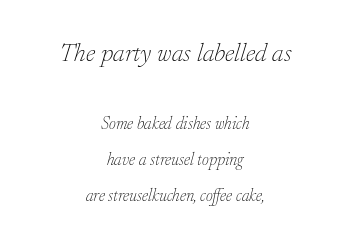
{"italic": "yes", "lean": "right", "slant_degrees": 17, "bold": "no", "underline": "no", "align": "center", "line_spacing": "loose", "line_spacing_ratio": 2.1, "letter_spacing": "normal", "letter_spacing_em": 0.0, "larger_block": "first", "size_ratio": 1.53, "glyph_px": 26}
